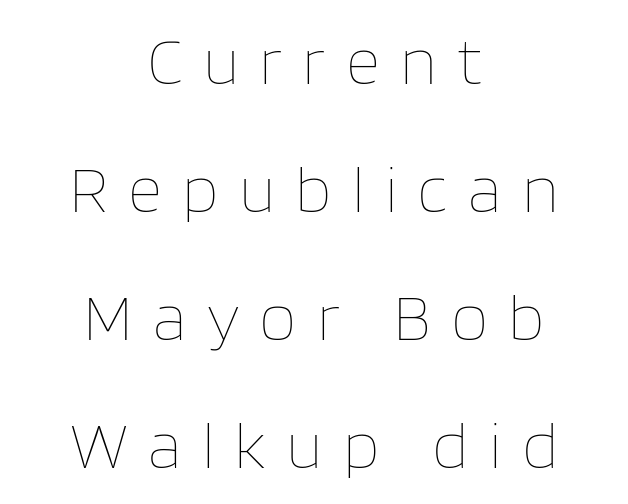
Q: Is the text bold? A: No.
Q: Is the text italic (slanted)? A: No, it is upright.
Q: Is the text underlined? A: No.
Q: How is the paragraph aligned? A: Centered.
Q: Is the spacing between letters normal or unusually wide? A: Unusually wide.
Q: Is the spacing between lines tight, normal or loose? A: Loose.
Q: Width (condensed, normal, or wide)? A: Normal.
Q: Stroke contrast? A: Low.
Q: x-height? A: Large.
Q: Monospaced? A: No.
